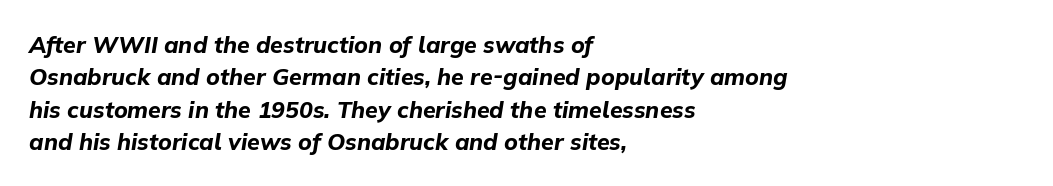
Every row of glyphs begins at an identical x-position on the left. The face used here has a pronounced slope to its letters. Each row of text sits above clean, open space. The letterforms sit shoulder to shoulder at normal distance. Summary of vertical rhythm: regular, with standard interline spacing.
